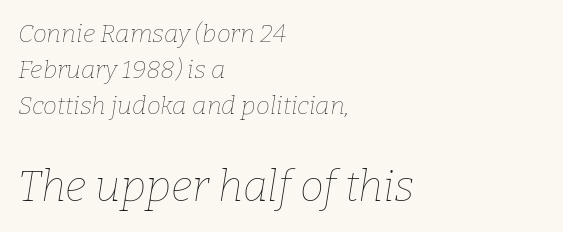
{"italic": "yes", "lean": "right", "slant_degrees": 9, "bold": "no", "weight": "thin", "width": "normal", "stroke_contrast": "low", "x_height": "medium", "monospaced": "no", "underline": "no", "align": "left", "line_spacing": "normal", "line_spacing_ratio": 1.44, "letter_spacing": "normal", "letter_spacing_em": 0.0, "larger_block": "second", "size_ratio": 1.72, "glyph_px": 43}
